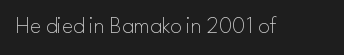
Q: Is the text bold? A: No.
Q: Is the text italic (slanted)? A: No, it is upright.
Q: Is the text underlined? A: No.
Q: Is the spacing between letters normal or unusually wide? A: Normal.
